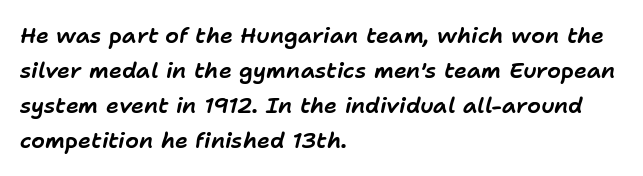
Q: Is the text italic (slanted)? A: Yes, it leans right by about 11 degrees.
Q: Is the text underlined? A: No.
Q: How is the paragraph aligned? A: Left-aligned.
Q: Is the spacing between letters normal or unusually wide? A: Normal.
Q: Is the spacing between lines tight, normal or loose? A: Normal.
